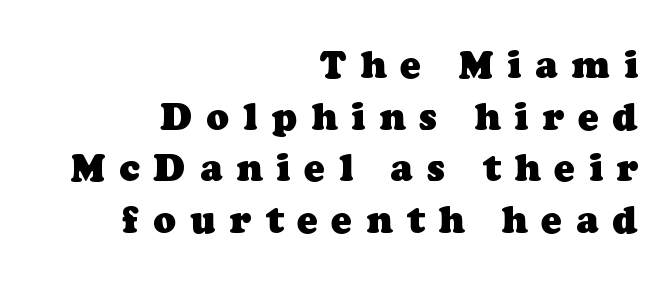
The image shows 38 px heavy serif type; set right-aligned, normal line spacing (1.36x), unusually wide letter spacing (+0.37 em), not underlined; low stroke contrast and a medium x-height.
